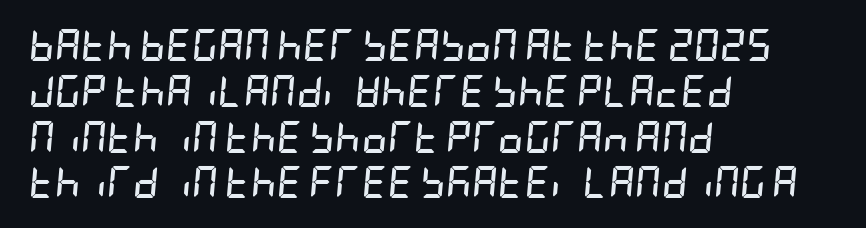
Q: Is the text bold? A: Yes.
Q: Is the text italic (slanted)? A: Yes, it leans right by about 5 degrees.
Q: Is the text underlined? A: No.
Q: How is the paragraph aligned? A: Left-aligned.
Q: Is the spacing between letters normal or unusually wide? A: Normal.
Q: Is the spacing between lines tight, normal or loose? A: Normal.
Q: Width (condensed, normal, or wide)? A: Condensed.
Q: Stroke contrast? A: Low.
Q: x-height? A: Large.
